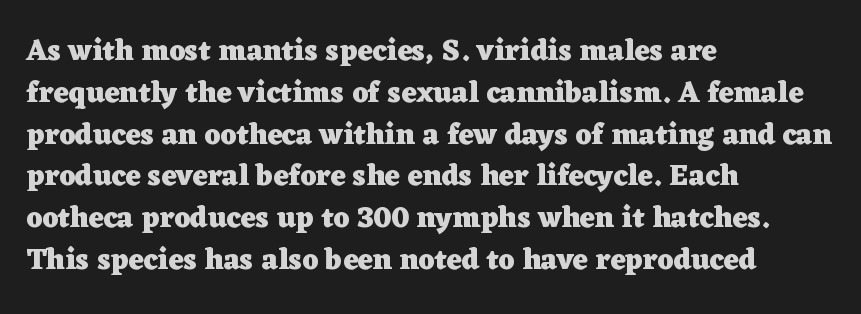
Horizontal bands of white between lines are of average thickness. What stands out about the letter spacing? Nothing — it is the standard amount. Horizontally, the lines are justified to the leading edge only. Looks like regular typesetting: each glyph gets only the width it needs. Serifs: yes, visible at the terminals of the letterforms. Each row of text sits above clean, open space.
